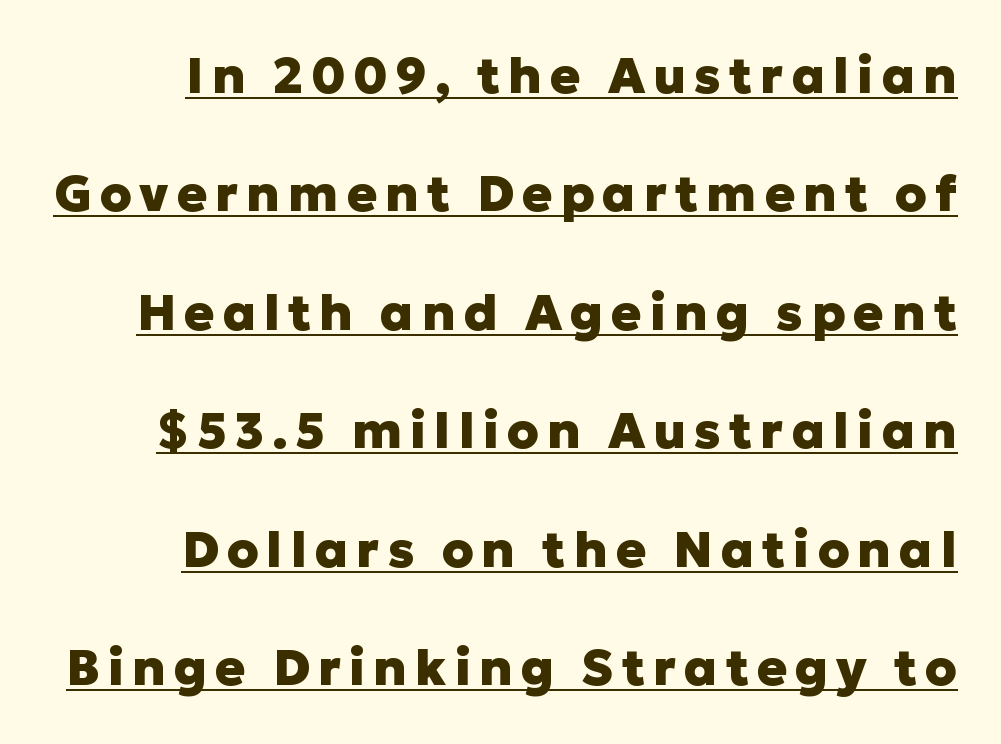
The typeface chosen for these lines omits serifs. Emphasis is given by a line drawn under the lettering. Designer's note — italics off, roman on. All the whitespace from short lines collects on the left. Looks like regular typesetting: each glyph gets only the width it needs. The vertical gap from one line to the next is large.
